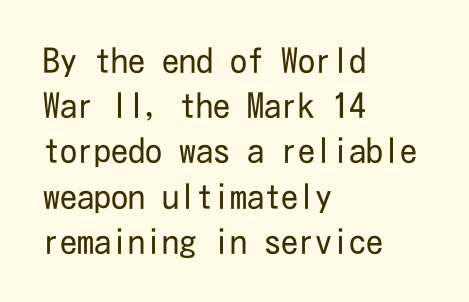
Q: Is the text bold? A: No.
Q: Is the text italic (slanted)? A: No, it is upright.
Q: Is the typeface a serif or a sans-serif typeface? A: Sans-serif.
Q: Is the text underlined? A: No.
Q: How is the paragraph aligned? A: Left-aligned.
Q: Is the spacing between letters normal or unusually wide? A: Normal.
Q: Is the spacing between lines tight, normal or loose? A: Normal.
Q: Width (condensed, normal, or wide)? A: Condensed.
Q: Stroke contrast? A: Low.
Q: x-height? A: Medium.
